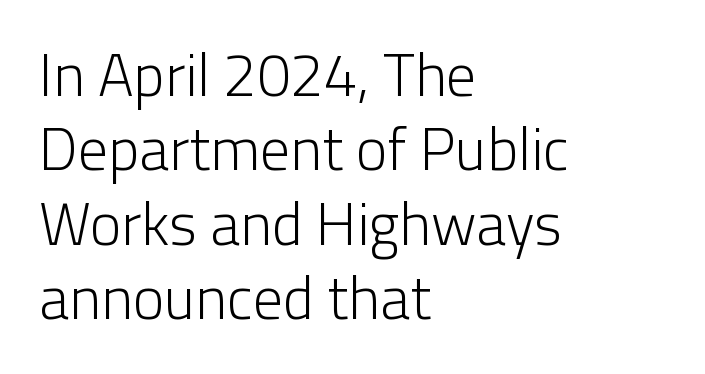
{"serif": "no", "italic": "no", "bold": "no", "weight": "light", "width": "normal", "stroke_contrast": "low", "x_height": "medium", "monospaced": "no", "underline": "no", "align": "left", "line_spacing_ratio": 1.24, "letter_spacing": "normal", "letter_spacing_em": 0.0, "glyph_px": 60}
